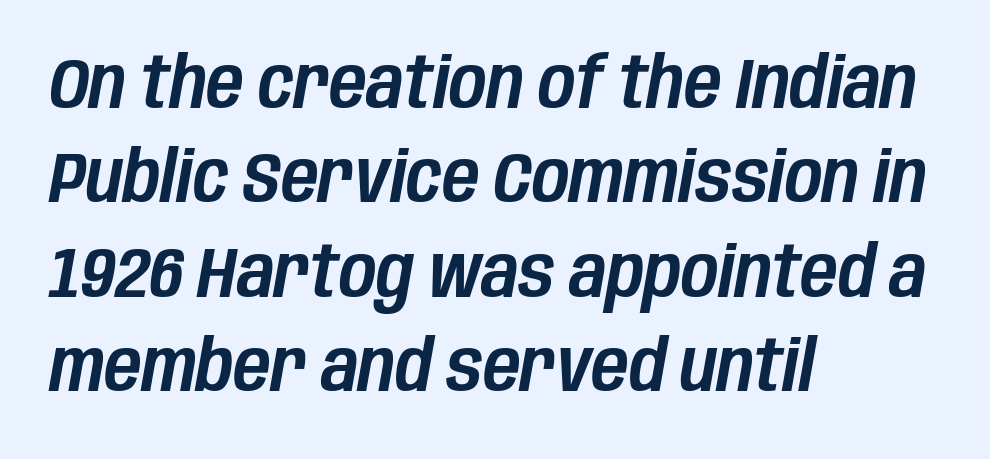
{"italic": "yes", "lean": "right", "slant_degrees": 10, "width": "condensed", "stroke_contrast": "low", "x_height": "large", "monospaced": "no", "underline": "no", "align": "left", "line_spacing": "normal", "line_spacing_ratio": 1.31, "letter_spacing": "normal", "letter_spacing_em": 0.0, "glyph_px": 72}
